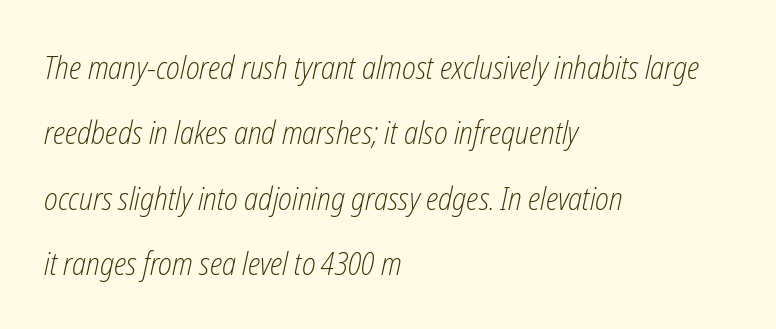
The image shows 32 px light, condensed type, italic (leaning right); set left-aligned, loose line spacing (2.04x), normal letter spacing, not underlined; low stroke contrast and a medium x-height.
